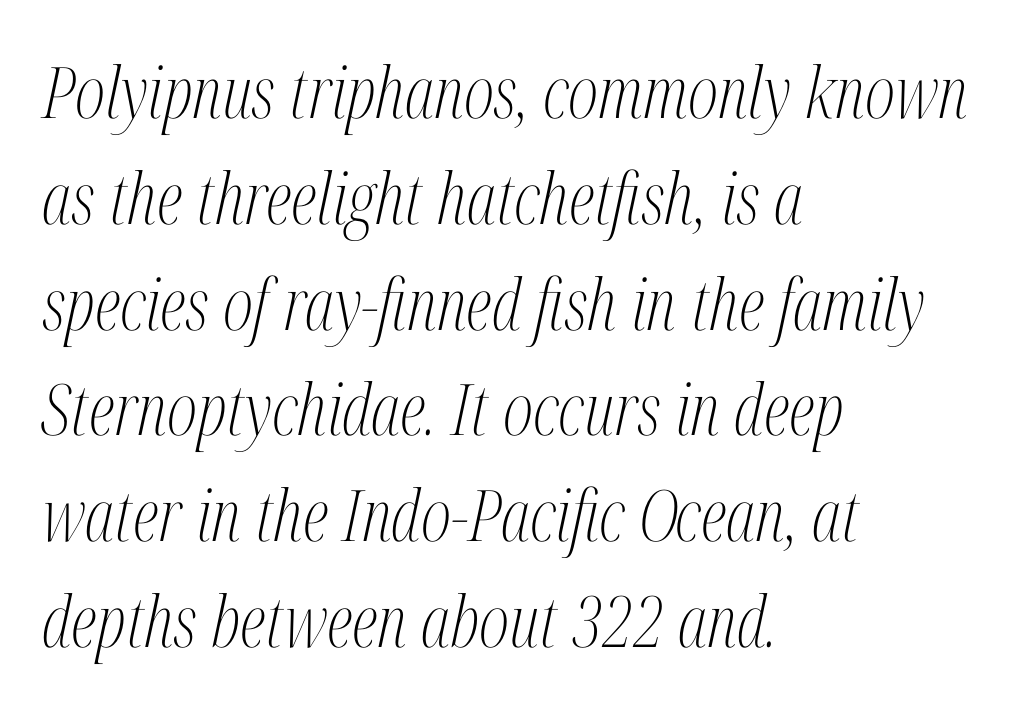
{"serif": "yes", "italic": "yes", "lean": "right", "slant_degrees": 12, "bold": "no", "weight": "light", "width": "condensed", "stroke_contrast": "medium", "x_height": "medium", "monospaced": "no", "underline": "no", "align": "left", "line_spacing": "normal", "line_spacing_ratio": 1.49, "letter_spacing": "normal", "letter_spacing_em": 0.0, "glyph_px": 71}
